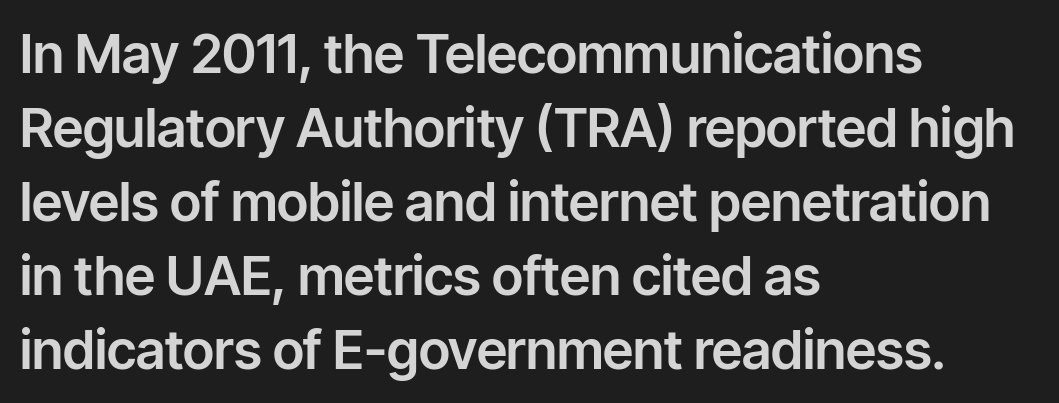
Q: Is the text italic (slanted)? A: No, it is upright.
Q: Is the typeface a serif or a sans-serif typeface? A: Sans-serif.
Q: Is the text underlined? A: No.
Q: How is the paragraph aligned? A: Left-aligned.
Q: Is the spacing between letters normal or unusually wide? A: Normal.
Q: Is the spacing between lines tight, normal or loose? A: Normal.
Q: Width (condensed, normal, or wide)? A: Normal.
Q: Stroke contrast? A: Low.
Q: x-height? A: Medium.
Q: Monospaced? A: No.
